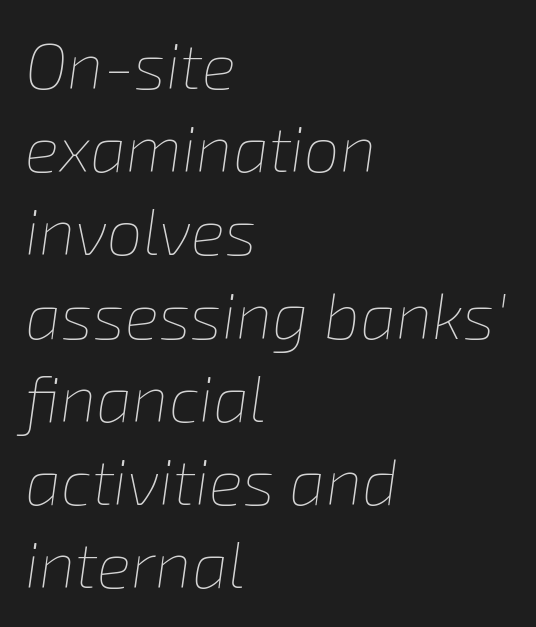
Baseline-to-baseline distance is the conventional proportion of letter height. Compared with a centered layout, this one pins lines to the left instead. In terms of posture, this sample is oblique. Ink coverage per letter is moderate at most.
